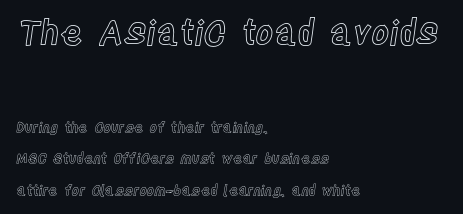
The image shows 34 px condensed type; set left-aligned, loose line spacing (2.25x), normal letter spacing, not underlined; the first (top) block is 2.43x larger; a large x-height.
